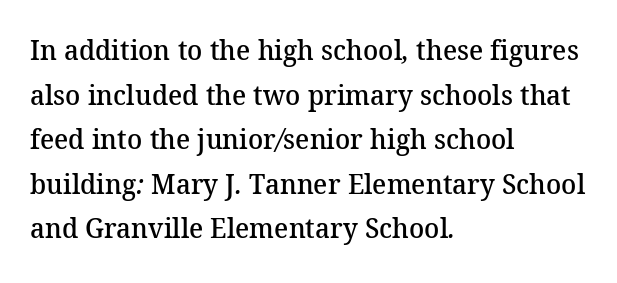
Any mark beneath the type? The region is blank. The leading is moderate, giving the passage an even texture. The letters carry serifs — small finishing strokes at the ends of their stems. Each glyph is drawn with semibold strokes, heavier than normal yet not fully bold. Honestly, the letter spacing is just normal — you wouldn't notice it.
